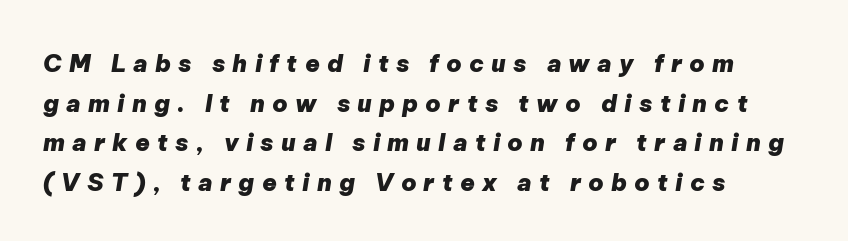
Q: Is the text bold? A: Yes.
Q: Is the text italic (slanted)? A: Yes, it leans right by about 9 degrees.
Q: Is the text underlined? A: No.
Q: How is the paragraph aligned? A: Left-aligned.
Q: Is the spacing between letters normal or unusually wide? A: Unusually wide.
Q: Is the spacing between lines tight, normal or loose? A: Normal.
